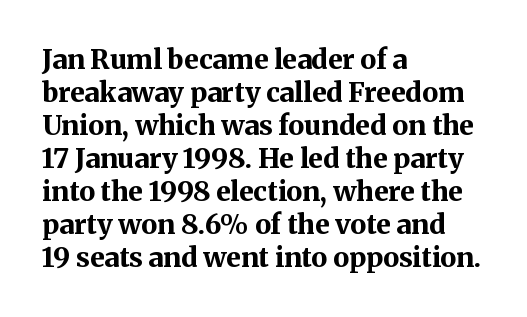
{"italic": "no", "bold": "yes", "underline": "no", "align": "left", "line_spacing_ratio": 1.22, "letter_spacing": "normal", "letter_spacing_em": 0.0, "glyph_px": 27}
